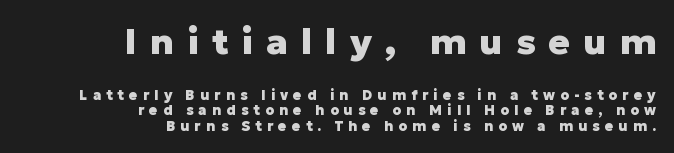
Underline: absent. Look at the bottom of the vertical strokes: they stop flat, with no serifs. The characters look thick and weighty, a clear bold. The passage is arranged like a letterhead date or caption credit — flush right. Spacing verdict: proportional, widths tailored to each character. Italic? Not at all — the glyphs are vertical.
